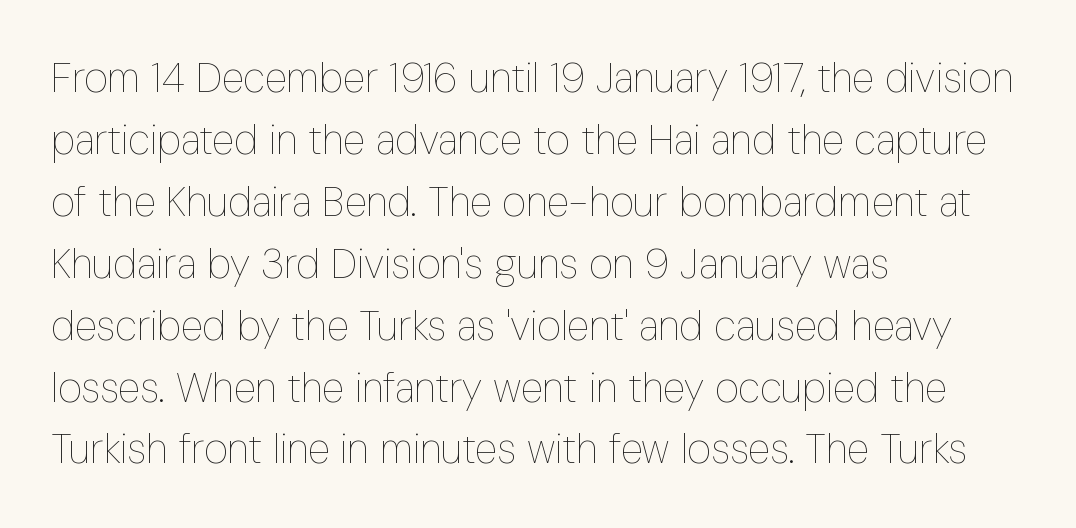
The image shows 41 px thin, condensed type, upright; set left-aligned, normal line spacing (1.51x), normal letter spacing, not underlined; low stroke contrast and a medium x-height.
